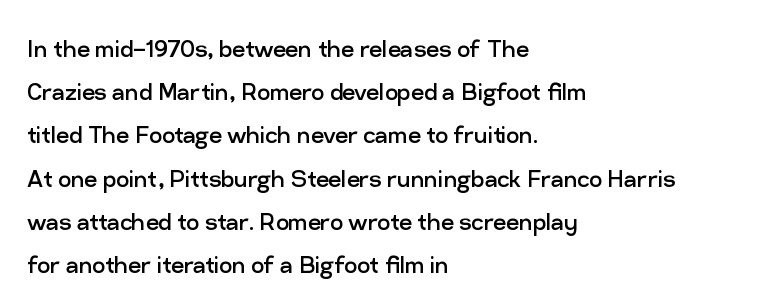
Observe the absence of serifs on each vertical stroke in this sample. Short and long lines alike share a common starting point at left. Think standard paragraph weight, or any step lighter than that. The rendering uses natural spacing where letterforms have individual widths. Glyph-to-glyph distance matches everyday printed text. The lettering stays uniformly vertical, giving the passage a roman look.
